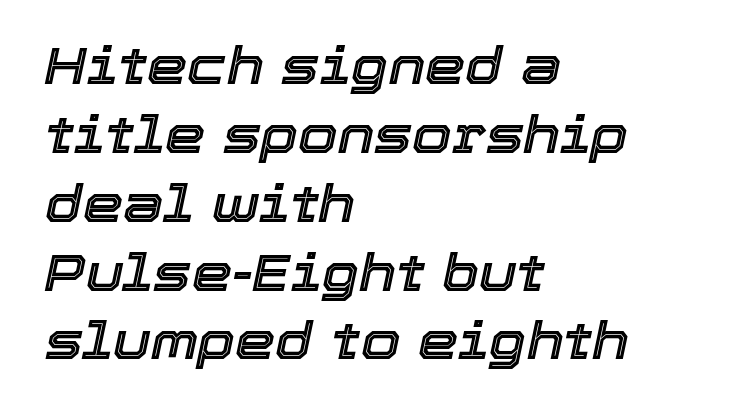
{"italic": "yes", "lean": "right", "slant_degrees": 12, "width": "normal", "x_height": "medium", "monospaced": "no", "underline": "no", "align": "left", "line_spacing": "normal", "line_spacing_ratio": 1.35, "letter_spacing": "normal", "letter_spacing_em": 0.0, "glyph_px": 51}
